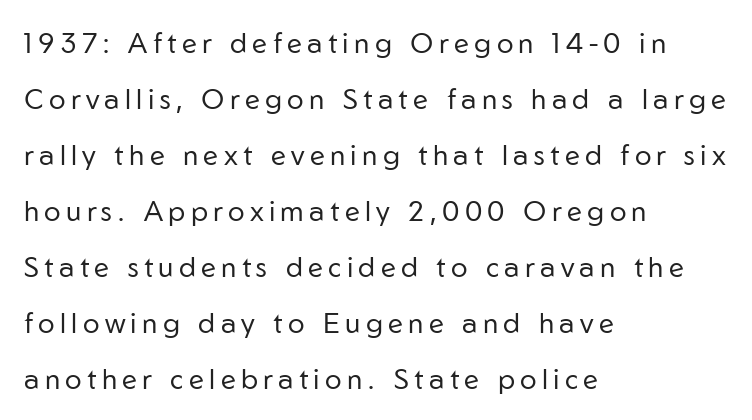
Q: Is the text bold? A: No.
Q: Is the text italic (slanted)? A: No, it is upright.
Q: Is the typeface a serif or a sans-serif typeface? A: Sans-serif.
Q: Is the text underlined? A: No.
Q: How is the paragraph aligned? A: Left-aligned.
Q: Is the spacing between lines tight, normal or loose? A: Loose.
Q: Width (condensed, normal, or wide)? A: Normal.
Q: Stroke contrast? A: Low.
Q: x-height? A: Medium.
Q: Monospaced? A: No.
